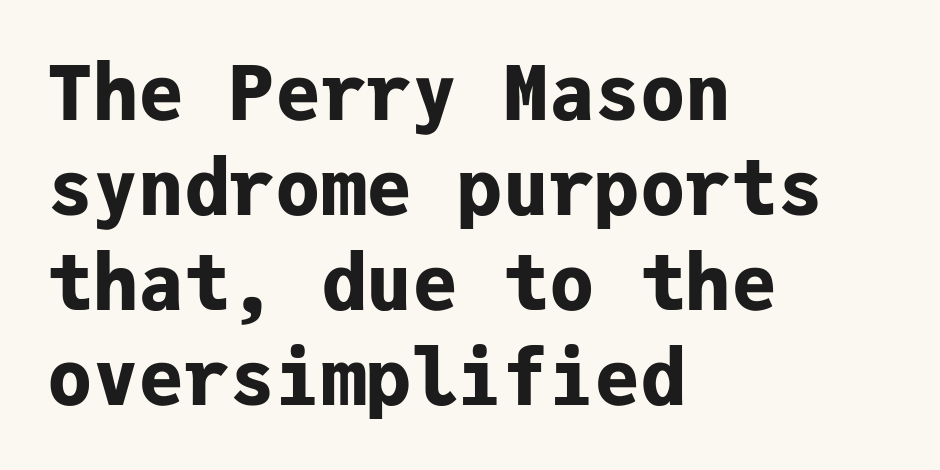
The image shows 76 px bold sans-serif type, upright, monospaced; set left-aligned, normal line spacing (1.25x), normal letter spacing, not underlined; low stroke contrast and a medium x-height.
